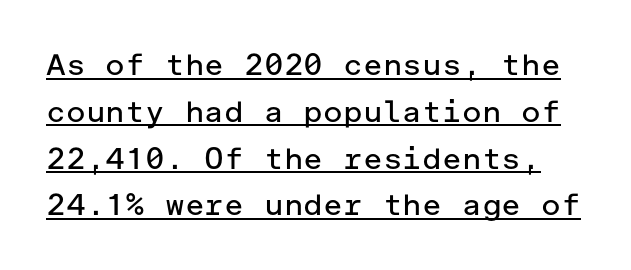
Q: Is the text bold? A: No.
Q: Is the text italic (slanted)? A: No, it is upright.
Q: Is the typeface a serif or a sans-serif typeface? A: Sans-serif.
Q: Is the text underlined? A: Yes.
Q: Is the spacing between letters normal or unusually wide? A: Normal.
Q: Is the spacing between lines tight, normal or loose? A: Normal.
Q: Width (condensed, normal, or wide)? A: Normal.
Q: Stroke contrast? A: Low.
Q: x-height? A: Medium.
